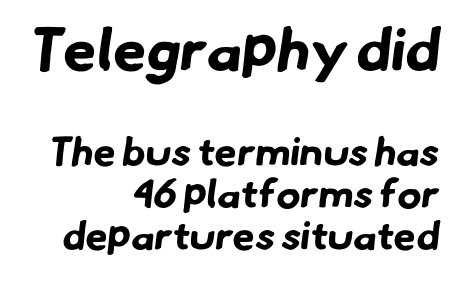
The image shows 60 px bold sans-serif type; set right-aligned, tight line spacing (1.05x), normal letter spacing, not underlined; the first (top) block is 1.5x larger; low stroke contrast and a small x-height.
